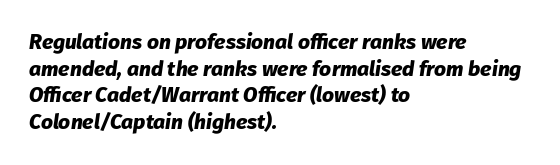
The image shows 21 px bold type, italic (leaning right); set left-aligned, normal line spacing (1.27x), normal letter spacing, not underlined.
